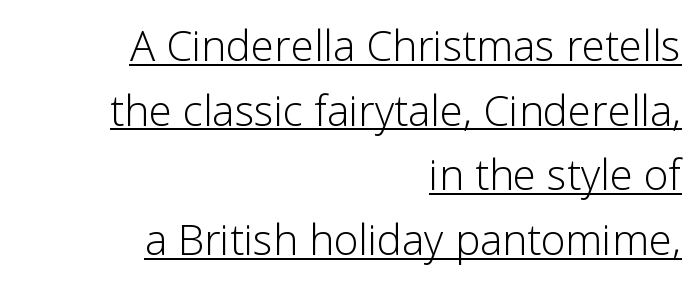
Horizontally, the lines are justified to the trailing edge only. A typographer would call this underscored text. This reads as an unemphasized weight, regular at the heaviest. Do the characters align in a grid? No, the font is proportional.
